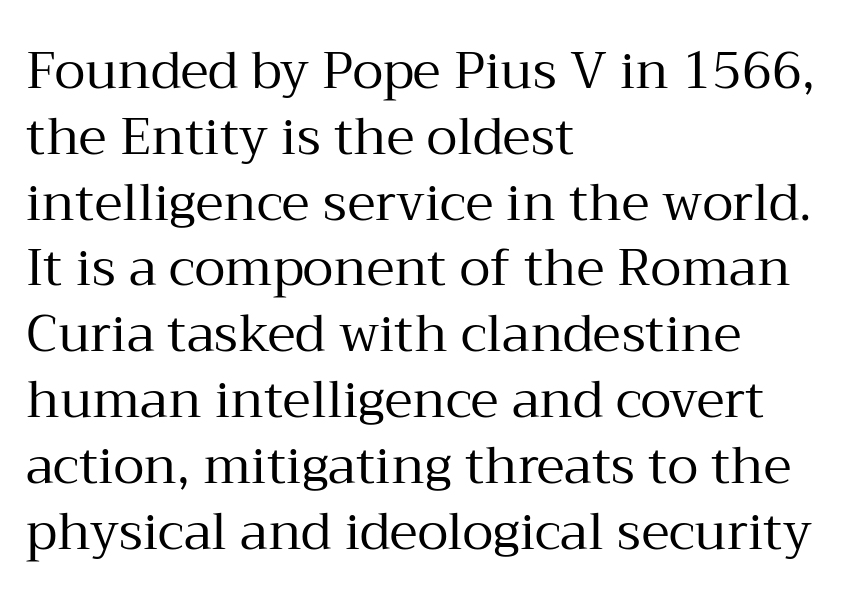
The image shows 51 px regular-weight serif type, upright; set left-aligned, normal line spacing (1.29x), normal letter spacing, not underlined; medium stroke contrast and a medium x-height.
